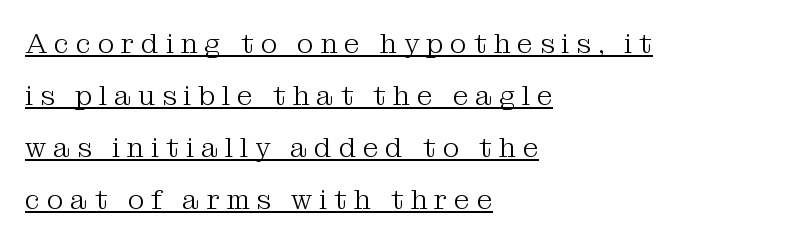
{"serif": "yes", "italic": "no", "bold": "no", "weight": "light", "width": "normal", "stroke_contrast": "medium", "x_height": "medium", "monospaced": "no", "underline": "yes", "align": "left", "line_spacing_ratio": 1.86, "letter_spacing": "wide", "letter_spacing_em": 0.25, "glyph_px": 28}
